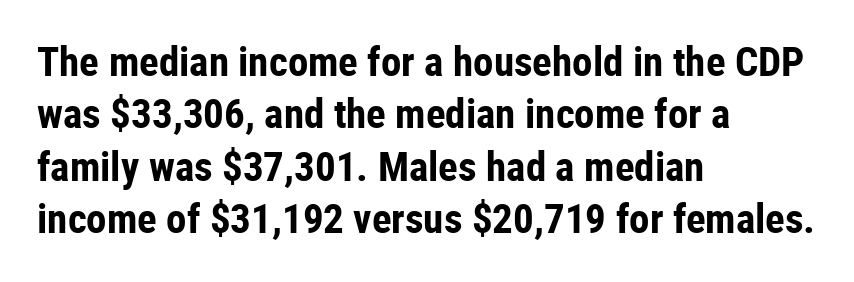
Q: Is the text bold? A: Yes.
Q: Is the text italic (slanted)? A: No, it is upright.
Q: Is the typeface a serif or a sans-serif typeface? A: Sans-serif.
Q: Is the text underlined? A: No.
Q: How is the paragraph aligned? A: Left-aligned.
Q: Is the spacing between letters normal or unusually wide? A: Normal.
Q: Is the spacing between lines tight, normal or loose? A: Normal.
Q: Width (condensed, normal, or wide)? A: Condensed.
Q: Stroke contrast? A: Low.
Q: x-height? A: Medium.
Q: Monospaced? A: No.
